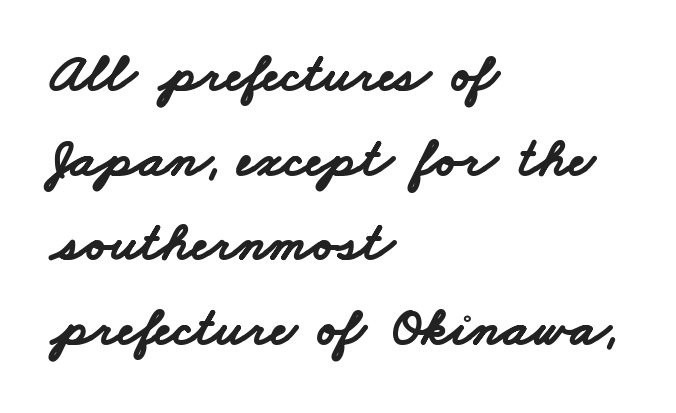
The image shows 56 px bold, wide sans-serif type; set left-aligned, normal line spacing (1.51x), normal letter spacing, not underlined; low stroke contrast and a small x-height.
